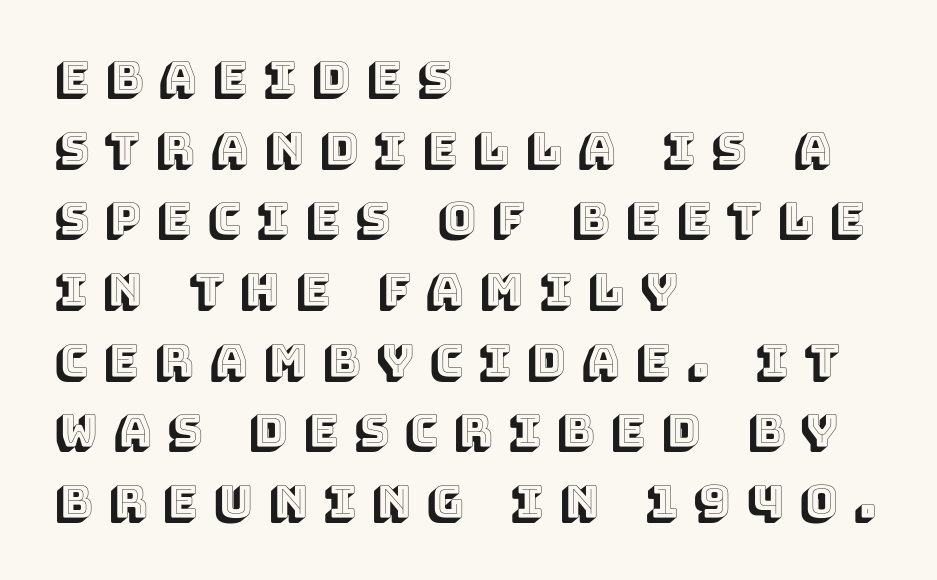
Line spacing here is normal. Reading down the block, your eye returns to a fixed left position each line. The foot of each line stays bare and open. Varying glyph widths throughout — classic text-font behaviour. Letter spacing: wide. This is roman type, the default non-slanted kind.
